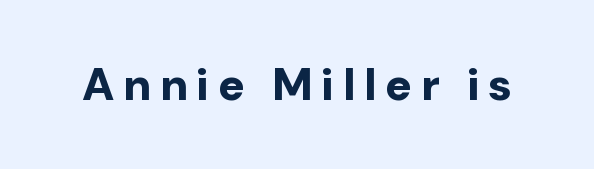
Q: Is the text bold? A: Yes.
Q: Is the text italic (slanted)? A: No, it is upright.
Q: Is the typeface a serif or a sans-serif typeface? A: Sans-serif.
Q: Is the text underlined? A: No.
Q: Width (condensed, normal, or wide)? A: Normal.
Q: Stroke contrast? A: Low.
Q: x-height? A: Medium.
Q: Monospaced? A: No.
